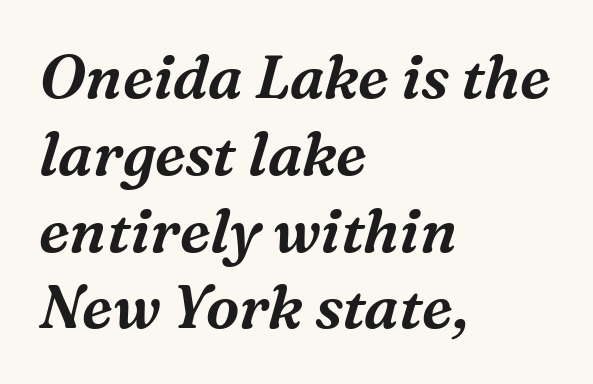
Rule under the text: the space is simply empty. Proportional: the letters do not fall into vertical columns. Layout note: lines flush left. Glyph-to-glyph distance matches everyday printed text.
